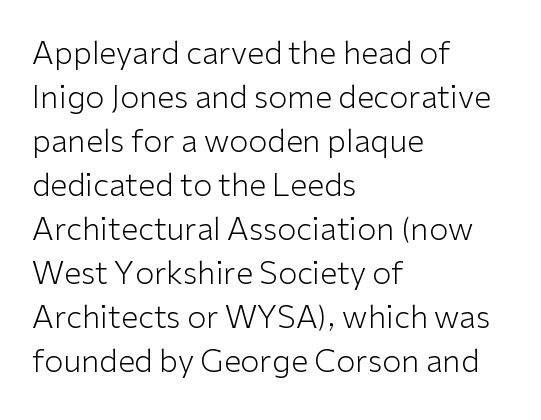
Q: Is the text bold? A: No.
Q: Is the text italic (slanted)? A: No, it is upright.
Q: Is the typeface a serif or a sans-serif typeface? A: Sans-serif.
Q: Is the text underlined? A: No.
Q: How is the paragraph aligned? A: Left-aligned.
Q: Is the spacing between letters normal or unusually wide? A: Normal.
Q: Is the spacing between lines tight, normal or loose? A: Normal.
Q: Width (condensed, normal, or wide)? A: Normal.
Q: Stroke contrast? A: Low.
Q: x-height? A: Medium.
Q: Monospaced? A: No.
